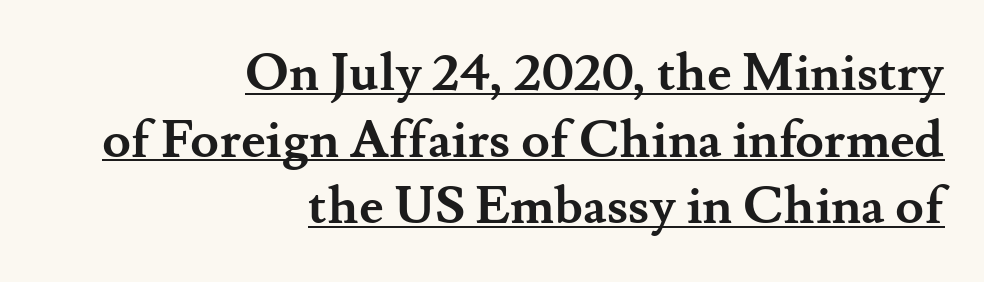
{"serif": "yes", "italic": "no", "bold": "yes", "weight": "semibold", "width": "normal", "stroke_contrast": "medium", "x_height": "small", "monospaced": "no", "underline": "yes", "align": "right", "line_spacing": "normal", "line_spacing_ratio": 1.28, "letter_spacing": "normal", "letter_spacing_em": 0.0, "glyph_px": 52}
